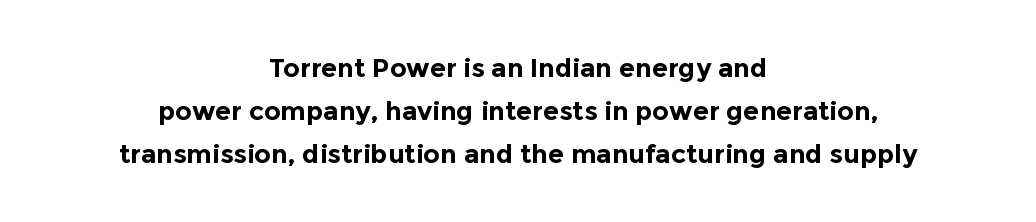
The image shows 26 px bold type, upright; set centered, normal line spacing (1.66x), normal letter spacing, not underlined.
